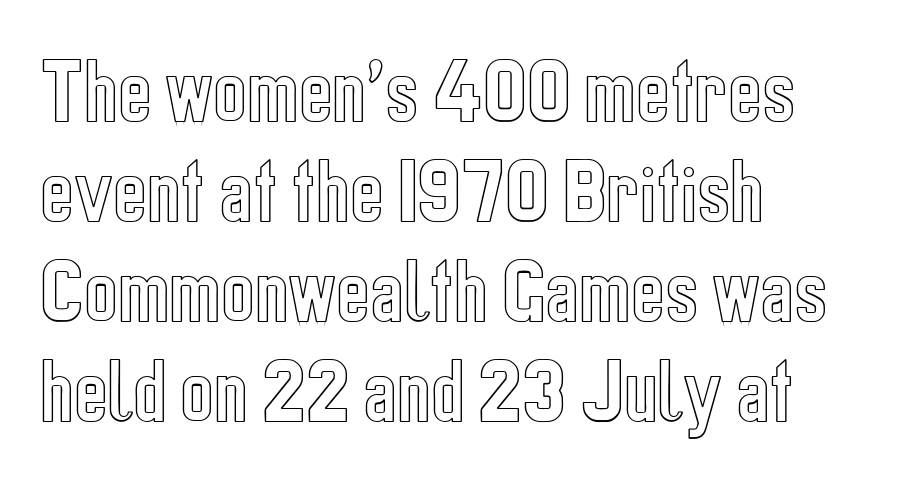
The image shows 71 px condensed type, upright; set left-aligned, normal line spacing (1.41x), normal letter spacing, not underlined; a medium x-height.
